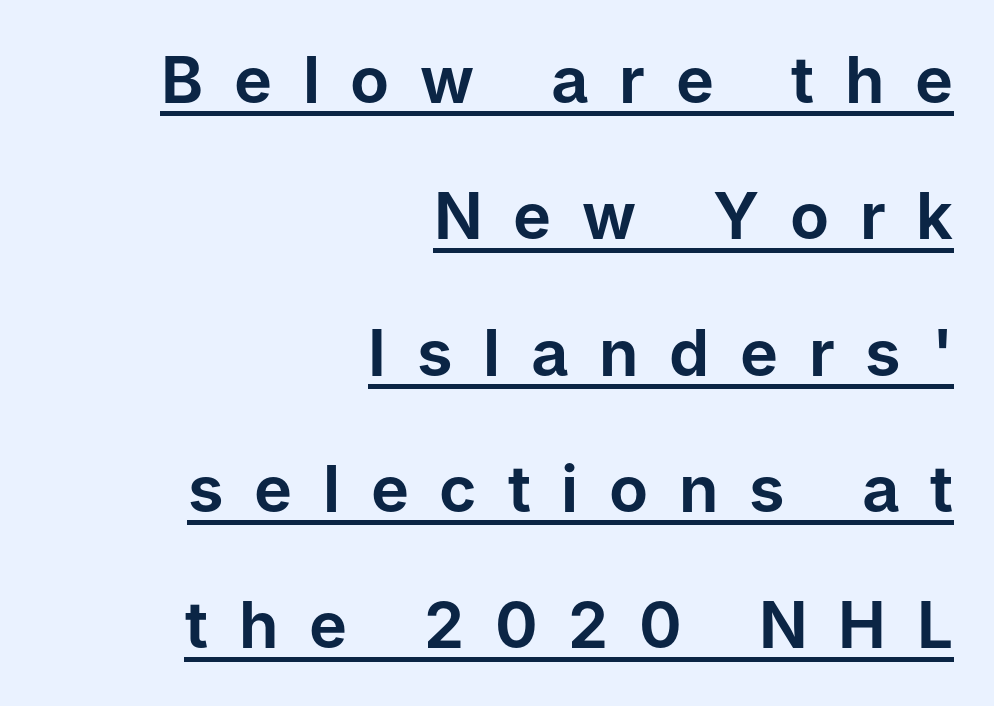
{"serif": "no", "italic": "no", "width": "normal", "stroke_contrast": "low", "x_height": "medium", "monospaced": "no", "underline": "yes", "align": "right", "line_spacing": "loose", "line_spacing_ratio": 2.13, "letter_spacing": "wide", "letter_spacing_em": 0.48, "glyph_px": 64}
